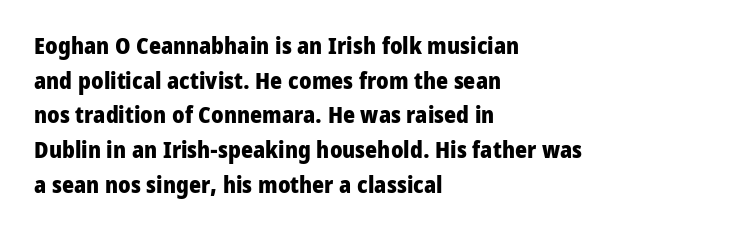
Q: Is the text bold? A: Yes.
Q: Is the text italic (slanted)? A: No, it is upright.
Q: Is the text underlined? A: No.
Q: How is the paragraph aligned? A: Left-aligned.
Q: Is the spacing between letters normal or unusually wide? A: Normal.
Q: Is the spacing between lines tight, normal or loose? A: Normal.
